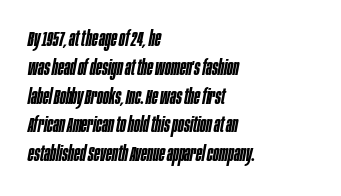
Q: Is the text bold? A: Semi-bold.
Q: Is the text italic (slanted)? A: Yes, it leans right by about 10 degrees.
Q: Is the text underlined? A: No.
Q: How is the paragraph aligned? A: Left-aligned.
Q: Is the spacing between letters normal or unusually wide? A: Normal.
Q: Is the spacing between lines tight, normal or loose? A: Normal.
